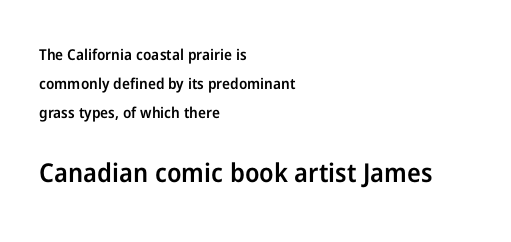
The image shows 26 px text type, upright; set left-aligned, loose line spacing (1.92x), normal letter spacing, not underlined; the second (bottom) block is 1.73x larger.
